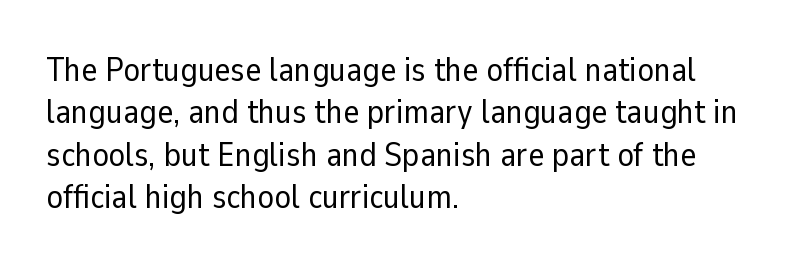
{"serif": "no", "italic": "no", "bold": "no", "weight": "regular", "width": "normal", "stroke_contrast": "low", "x_height": "medium", "monospaced": "no", "underline": "no", "align": "left", "line_spacing": "normal", "line_spacing_ratio": 1.25, "letter_spacing": "normal", "letter_spacing_em": 0.0, "glyph_px": 34}
